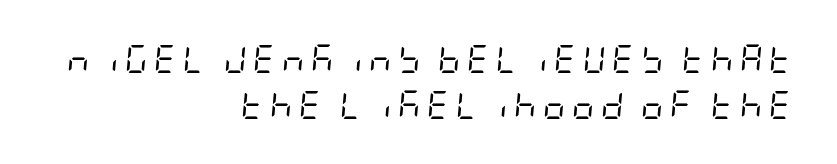
Q: Is the text bold? A: No.
Q: Is the text italic (slanted)? A: Yes, it leans right by about 5 degrees.
Q: Is the text underlined? A: No.
Q: How is the paragraph aligned? A: Right-aligned.
Q: Is the spacing between letters normal or unusually wide? A: Unusually wide.
Q: Is the spacing between lines tight, normal or loose? A: Normal.
Q: Width (condensed, normal, or wide)? A: Condensed.
Q: Stroke contrast? A: Low.
Q: x-height? A: Large.
